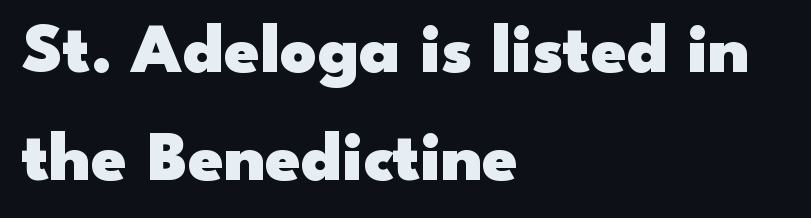
The image shows 71 px heavy, wide sans-serif type, upright; set left-aligned, normal line spacing (1.52x), normal letter spacing, not underlined; low stroke contrast and a small x-height.
